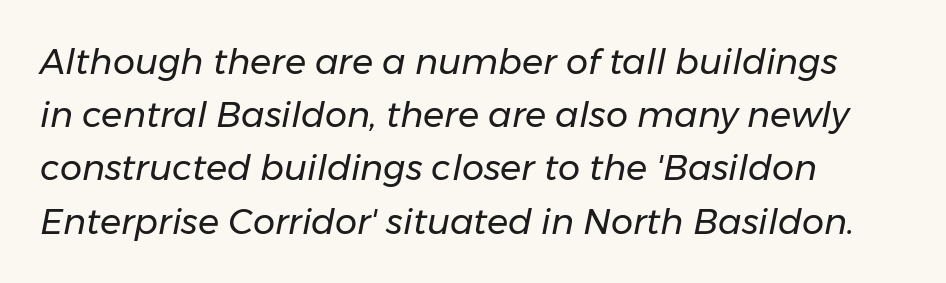
Q: Is the text bold? A: No.
Q: Is the text italic (slanted)? A: Yes, it leans right by about 11 degrees.
Q: Is the text underlined? A: No.
Q: How is the paragraph aligned? A: Left-aligned.
Q: Is the spacing between letters normal or unusually wide? A: Normal.
Q: Is the spacing between lines tight, normal or loose? A: Normal.
Q: Width (condensed, normal, or wide)? A: Normal.
Q: Stroke contrast? A: Low.
Q: x-height? A: Medium.
Q: Monospaced? A: No.
